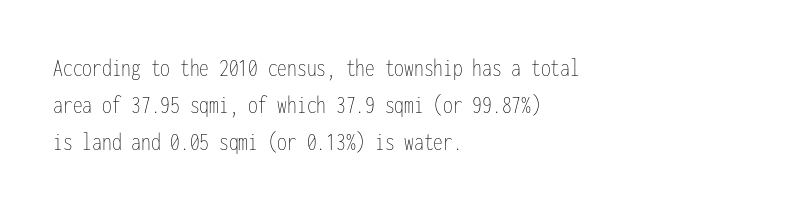
Q: Is the text bold? A: No.
Q: Is the text italic (slanted)? A: No, it is upright.
Q: Is the text underlined? A: No.
Q: How is the paragraph aligned? A: Left-aligned.
Q: Is the spacing between letters normal or unusually wide? A: Normal.
Q: Is the spacing between lines tight, normal or loose? A: Normal.
